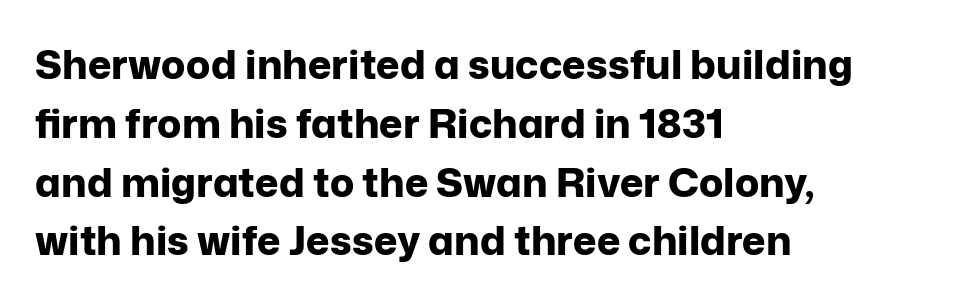
The face used here is proportionally spaced, like ordinary book or web type. The passage shown is emphatically bold. Decoration check: the copy has no underline. Stroke terminals: plain, sans-serif.
